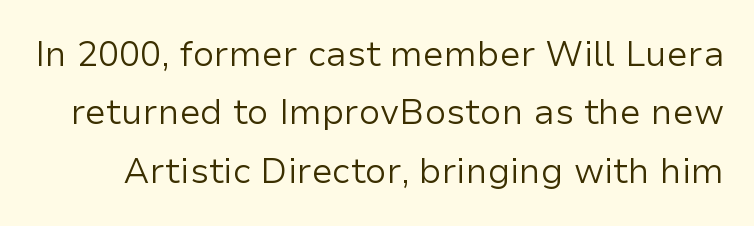
{"serif": "no", "italic": "no", "bold": "no", "weight": "regular", "width": "normal", "stroke_contrast": "low", "x_height": "medium", "monospaced": "no", "underline": "no", "line_spacing": "normal", "line_spacing_ratio": 1.67, "letter_spacing": "normal", "letter_spacing_em": 0.0, "glyph_px": 35}
